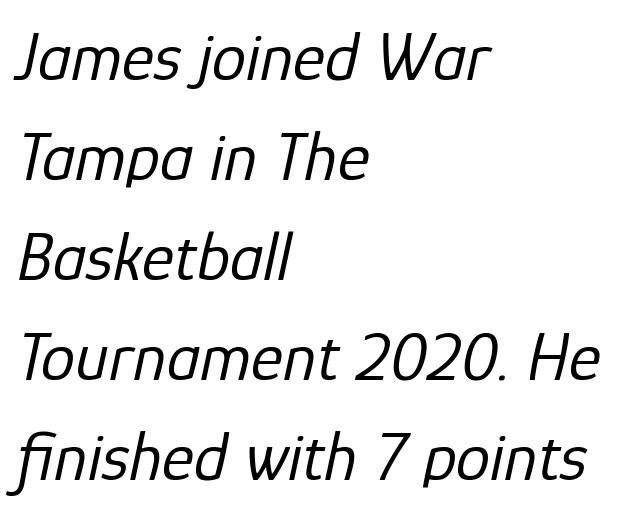
Q: Is the text bold? A: No.
Q: Is the text italic (slanted)? A: Yes, it leans right by about 12 degrees.
Q: Is the text underlined? A: No.
Q: How is the paragraph aligned? A: Left-aligned.
Q: Is the spacing between letters normal or unusually wide? A: Normal.
Q: Is the spacing between lines tight, normal or loose? A: Normal.
Q: Width (condensed, normal, or wide)? A: Normal.
Q: Stroke contrast? A: Low.
Q: x-height? A: Medium.
Q: Monospaced? A: No.
